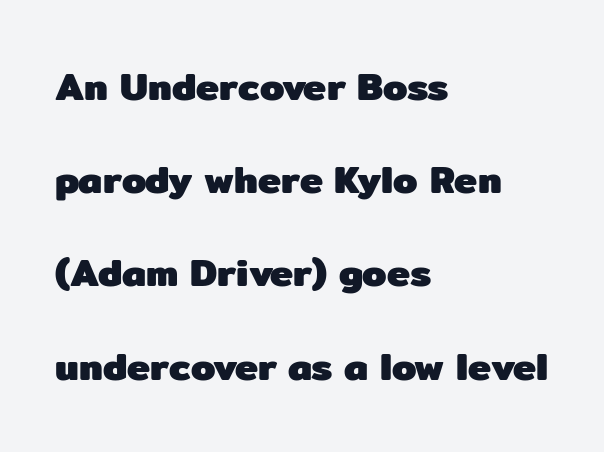
The face used here is rendered with its standard letterfit. Bare-footed words on every line. The passage shown is typeset with a sans-serif family. The line-height multiplier appears high, well above default. Looks like regular typesetting: each glyph gets only the width it needs. The glyphs have the mass of a bold cut.
